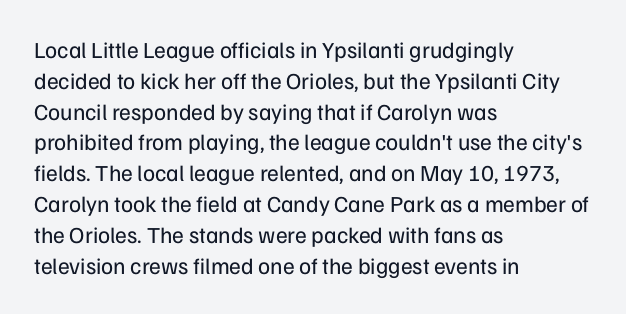
Descenders are the only things crossing below the line. The font sits on the lighter half of the weight spectrum, regular included. Does the copy run flush right? No — it runs flush left. Vertically, the passage feels balanced, rows spaced as you'd expect.
